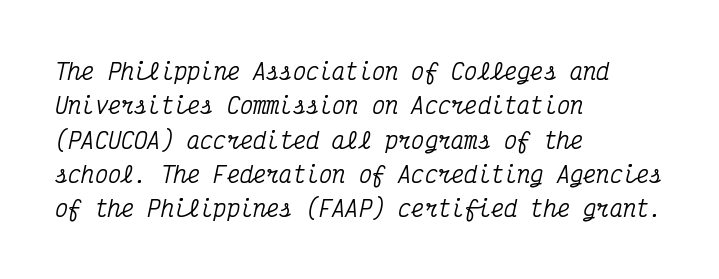
{"italic": "yes", "lean": "right", "slant_degrees": 12, "underline": "no", "align": "left", "line_spacing": "normal", "line_spacing_ratio": 1.56, "letter_spacing": "normal", "letter_spacing_em": 0.0, "glyph_px": 22}
